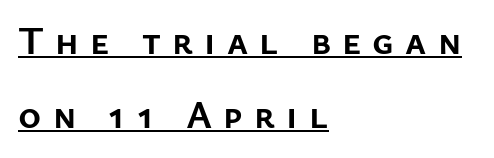
The letters are spread apart with noticeably loose tracking. Set as a true bold cut, around the 700 mark. Upright lettering throughout. Type style note: lacks serifs.
